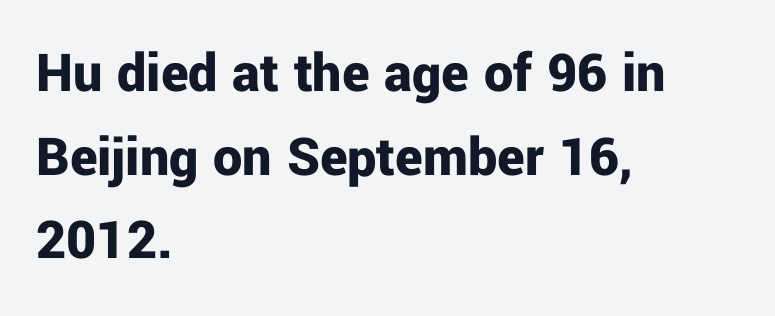
The image shows 58 px bold sans-serif type, upright; set left-aligned, normal line spacing (1.44x), normal letter spacing, not underlined; low stroke contrast and a medium x-height.
